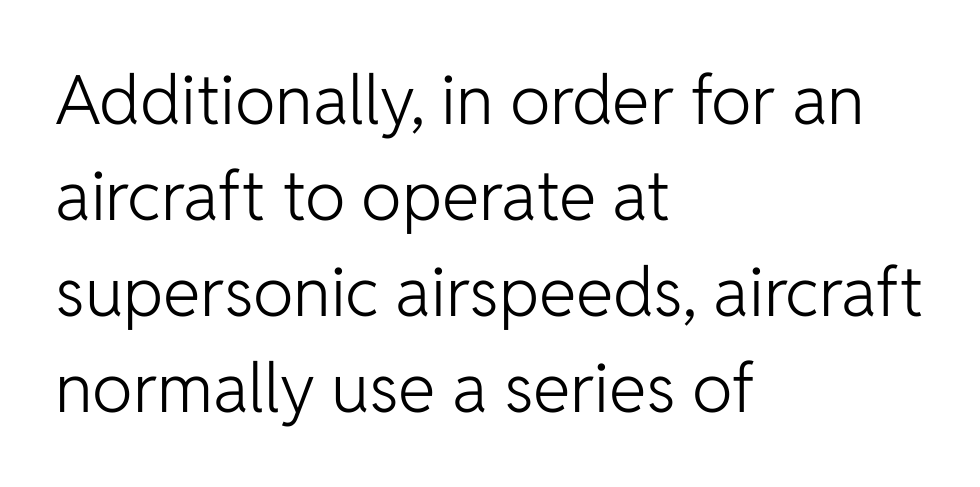
{"serif": "no", "italic": "no", "bold": "no", "weight": "light", "width": "normal", "stroke_contrast": "low", "x_height": "medium", "monospaced": "no", "underline": "no", "align": "left", "line_spacing": "normal", "line_spacing_ratio": 1.41, "letter_spacing": "normal", "letter_spacing_em": 0.0, "glyph_px": 68}
